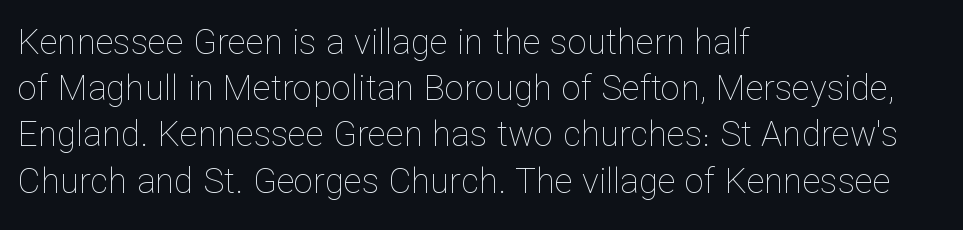
The image shows 35 px thin type, upright; set left-aligned, normal line spacing (1.32x), normal letter spacing, not underlined; low stroke contrast and a medium x-height.
